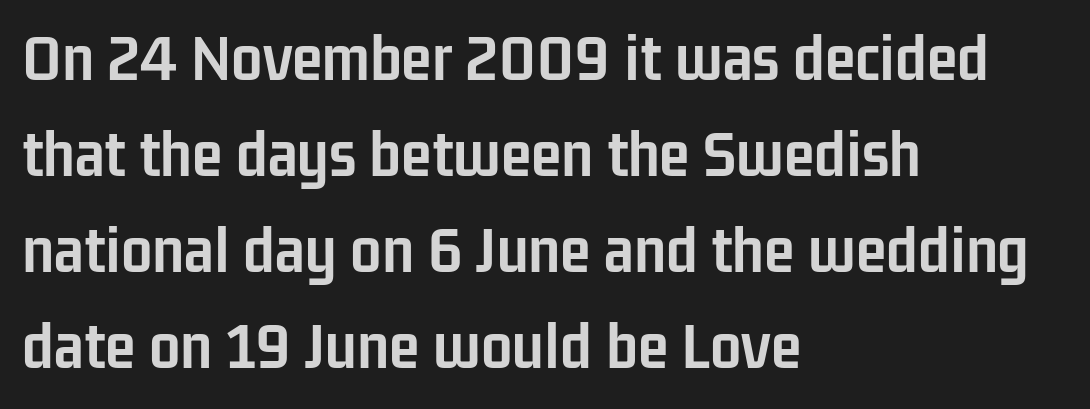
Varying glyph widths throughout — classic text-font behaviour. Successive baselines arrive at the customary interval. Descenders are the only things crossing below the line. This is roman type, the default non-slanted kind. The horizontal fit of the characters is conventional and even.
